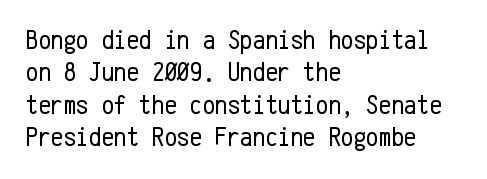
Glyph-to-glyph distance matches everyday printed text. Has an underline been added? It has not. The passage shown is typeset with a sans-serif family. Caption: face not bold, strokes unweighted. Think of a typewriter: that constant character pitch is what you see here. Quick note: not italic, upright.
